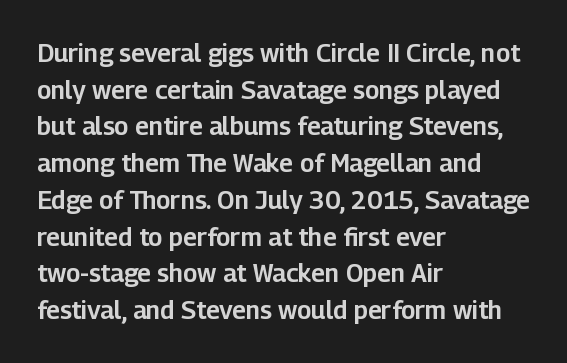
{"italic": "no", "underline": "no", "align": "left", "line_spacing": "normal", "line_spacing_ratio": 1.47, "letter_spacing": "normal", "letter_spacing_em": 0.0, "glyph_px": 25}
